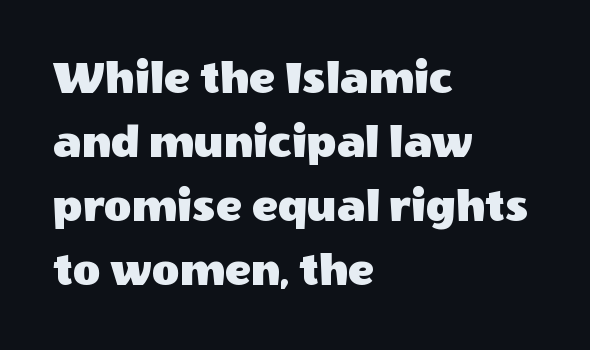
The rendering anchors every line to the left-hand side. Each row of text sits above clean, open space. Baseline-to-baseline distance is the conventional proportion of letter height. The letters stand straight up with perfectly vertical stems.
